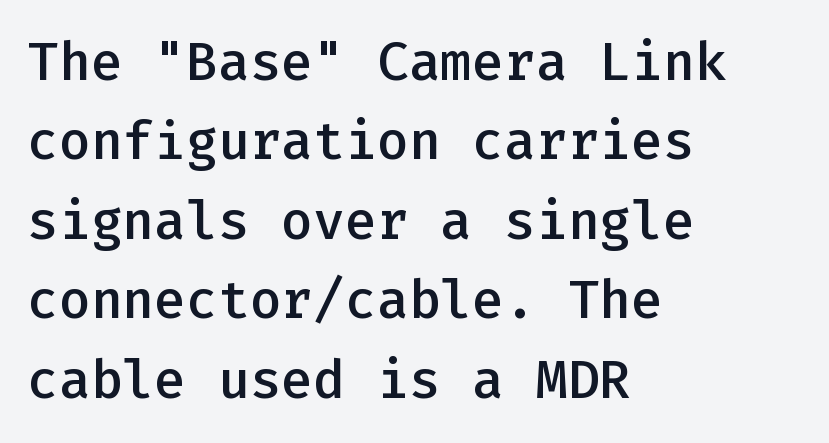
The image shows 53 px semibold sans-serif type, upright, monospaced; set left-aligned, normal line spacing (1.5x), normal letter spacing, not underlined; low stroke contrast and a medium x-height.
